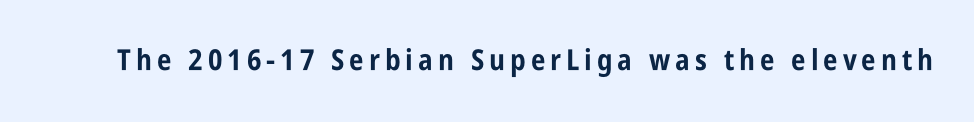
Q: Is the text bold? A: Yes.
Q: Is the text italic (slanted)? A: No, it is upright.
Q: Is the typeface a serif or a sans-serif typeface? A: Sans-serif.
Q: Is the text underlined? A: No.
Q: Width (condensed, normal, or wide)? A: Condensed.
Q: Stroke contrast? A: Low.
Q: x-height? A: Large.
Q: Monospaced? A: No.
